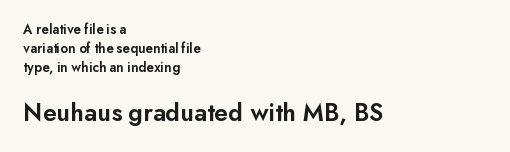
{"italic": "no", "bold": "semi", "underline": "no", "align": "left", "line_spacing": "normal", "line_spacing_ratio": 1.37, "letter_spacing": "normal", "letter_spacing_em": 0.0, "larger_block": "second", "size_ratio": 1.86, "glyph_px": 26}
